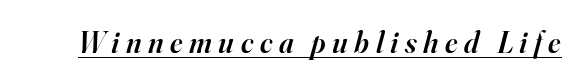
{"serif": "yes", "italic": "yes", "lean": "right", "slant_degrees": 16, "bold": "semi", "weight": "semibold", "width": "normal", "stroke_contrast": "high", "x_height": "small", "monospaced": "no", "underline": "yes", "letter_spacing": "wide", "letter_spacing_em": 0.22, "glyph_px": 30}
